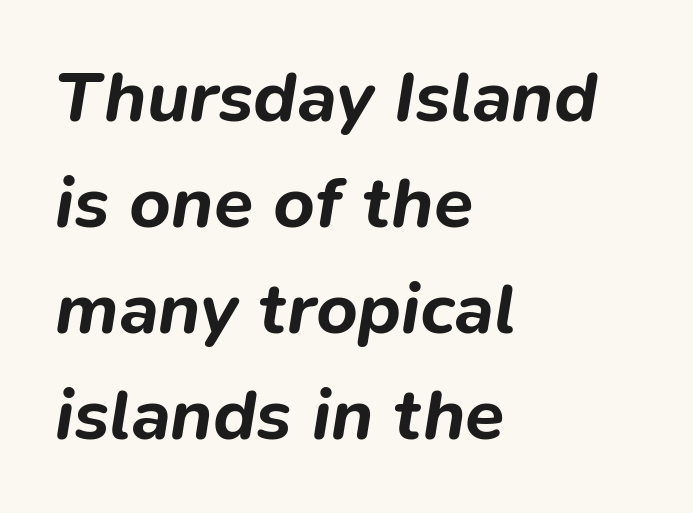
Vertically, the passage feels balanced, rows spaced as you'd expect. Proportional: the letters do not fall into vertical columns. In terms of weight, the rendering is a true, heavy bold. Tracking value appears to be zero — textbook default spacing. Would a proofreader flag this as italicized? Yes.
